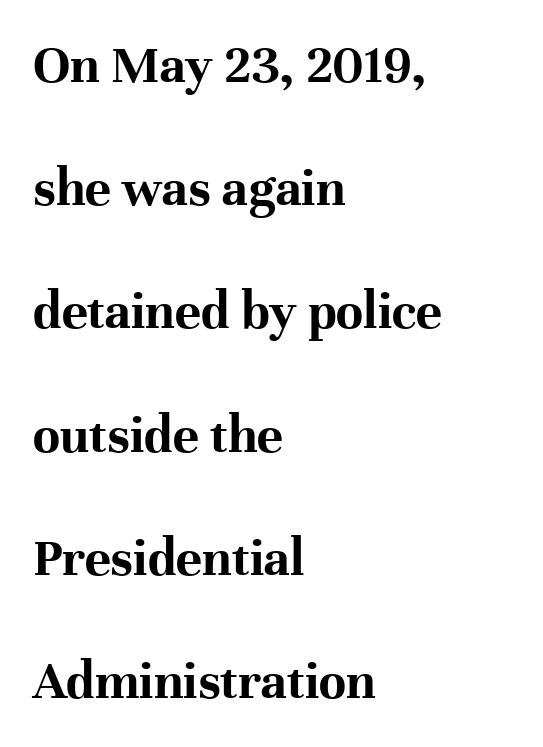
The image shows 55 px bold serif type, upright; set left-aligned, loose line spacing (2.24x), normal letter spacing, not underlined; high stroke contrast and a medium x-height.
